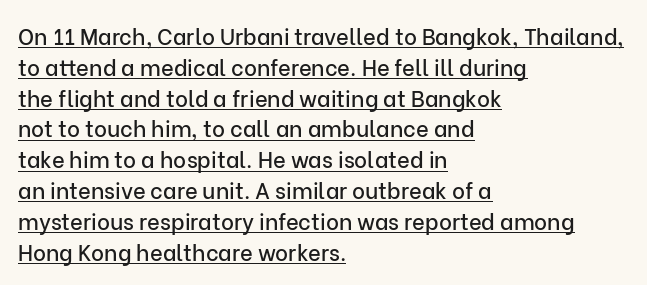
{"italic": "no", "underline": "yes", "align": "left", "line_spacing": "normal", "line_spacing_ratio": 1.4, "letter_spacing": "normal", "letter_spacing_em": 0.0, "glyph_px": 22}
